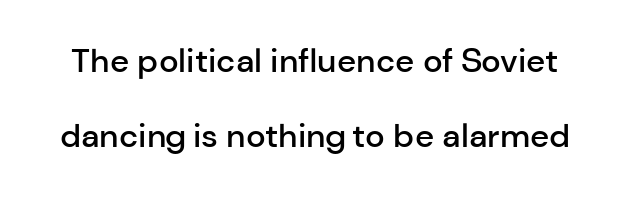
Q: Is the text bold? A: Semi-bold.
Q: Is the text italic (slanted)? A: No, it is upright.
Q: Is the typeface a serif or a sans-serif typeface? A: Sans-serif.
Q: Is the text underlined? A: No.
Q: Is the spacing between letters normal or unusually wide? A: Normal.
Q: Is the spacing between lines tight, normal or loose? A: Loose.
Q: Width (condensed, normal, or wide)? A: Normal.
Q: Stroke contrast? A: Low.
Q: x-height? A: Medium.
Q: Monospaced? A: No.
